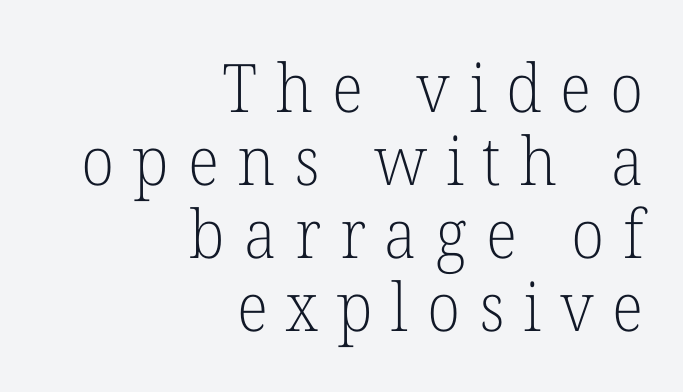
{"serif": "yes", "italic": "no", "bold": "no", "weight": "light", "width": "normal", "stroke_contrast": "low", "x_height": "medium", "monospaced": "no", "underline": "no", "align": "right", "line_spacing": "tight", "line_spacing_ratio": 1.09, "letter_spacing": "wide", "letter_spacing_em": 0.28, "glyph_px": 67}
